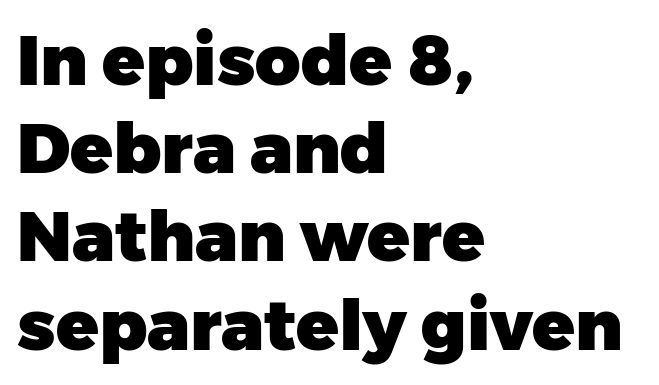
The image shows 70 px heavy sans-serif type, upright; set left-aligned, normal line spacing (1.26x), normal letter spacing, not underlined; low stroke contrast and a medium x-height.
